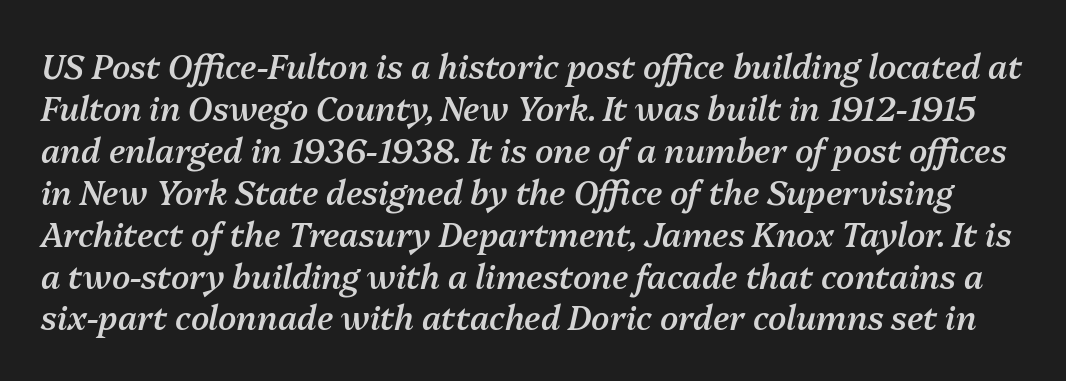
Designer's note — italics engaged. Students, observe: this is what conventionally led text looks like. The passage shown is semibold, sitting just below true bold. The rendering keeps characters at their native spacing.
